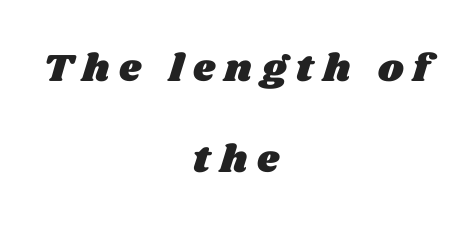
{"width": "wide", "stroke_contrast": "medium", "x_height": "large", "monospaced": "no", "underline": "no", "align": "center", "line_spacing": "loose", "line_spacing_ratio": 2.33, "letter_spacing": "wide", "letter_spacing_em": 0.25, "glyph_px": 39}
